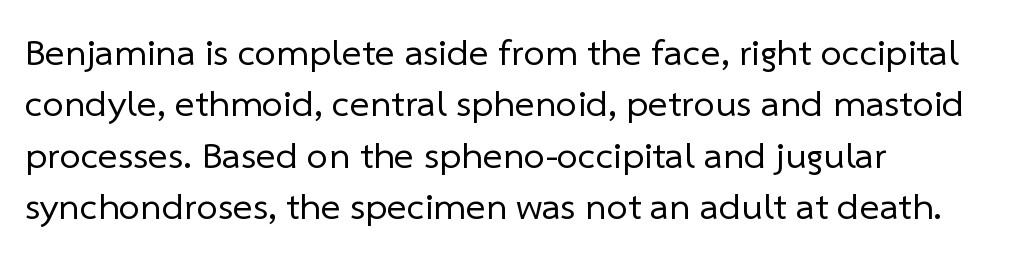
The passage is arranged the way most books set body copy — flush left. Successive baselines arrive at the customary interval. This sample uses a sans-serif face. Looks like regular typesetting: each glyph gets only the width it needs. The tracking reads as untouched default to a designer's eye.
